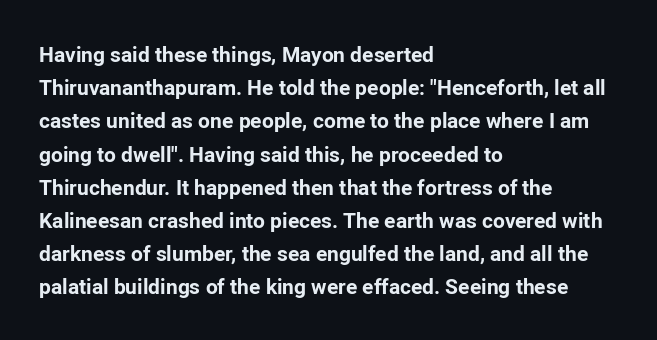
The font is running at its bold setting. Letters rest on an invisible, unmarked baseline. Students, note that the glyphs here touch the page at normal intervals. The rendering anchors every line to the left-hand side.
